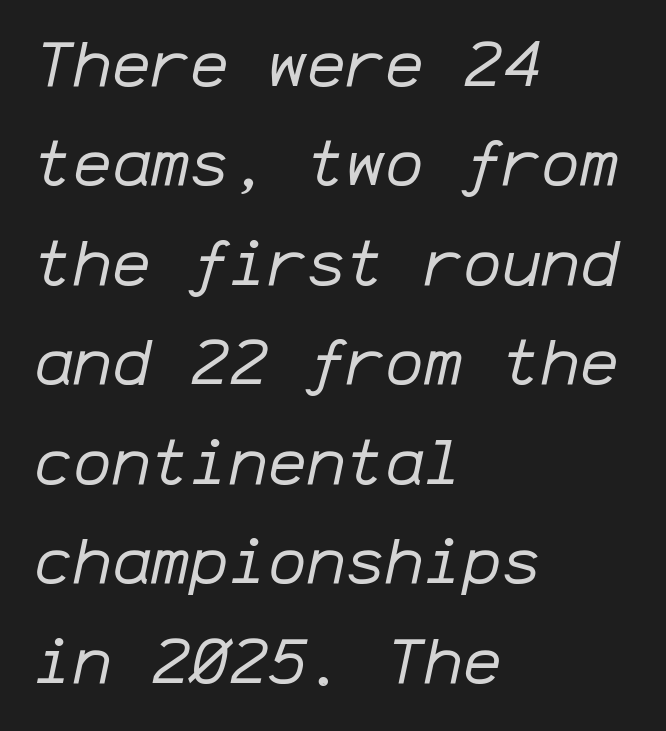
Q: Is the text bold? A: No.
Q: Is the text italic (slanted)? A: Yes, it leans right by about 12 degrees.
Q: Is the text underlined? A: No.
Q: How is the paragraph aligned? A: Left-aligned.
Q: Is the spacing between letters normal or unusually wide? A: Normal.
Q: Is the spacing between lines tight, normal or loose? A: Normal.
Q: Width (condensed, normal, or wide)? A: Normal.
Q: Stroke contrast? A: Low.
Q: x-height? A: Medium.
Q: Monospaced? A: Yes.
